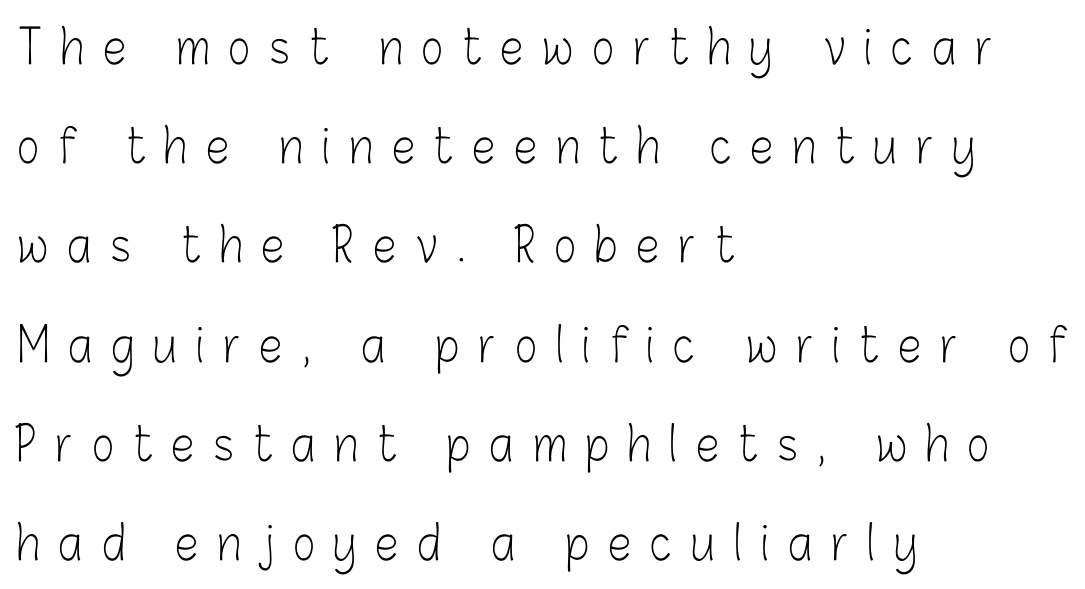
Q: Is the text bold? A: No.
Q: Is the text italic (slanted)? A: No, it is upright.
Q: Is the typeface a serif or a sans-serif typeface? A: Sans-serif.
Q: Is the text underlined? A: No.
Q: How is the paragraph aligned? A: Left-aligned.
Q: Is the spacing between letters normal or unusually wide? A: Unusually wide.
Q: Is the spacing between lines tight, normal or loose? A: Loose.
Q: Width (condensed, normal, or wide)? A: Condensed.
Q: Stroke contrast? A: Low.
Q: x-height? A: Medium.
Q: Monospaced? A: No.
